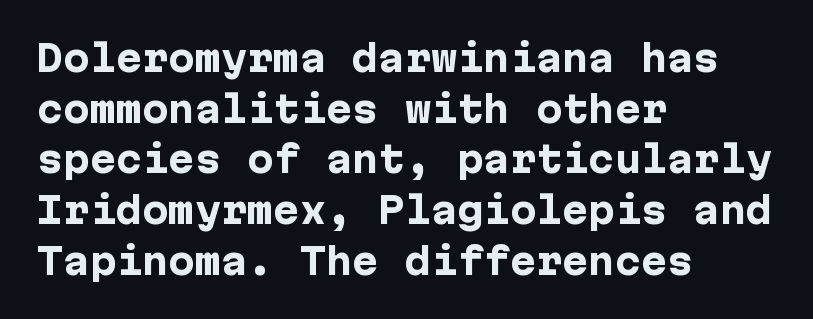
The letterforms sit shoulder to shoulder at normal distance. This rendering uses left alignment, leaving the right contour irregular. Check under the words: just untouched page. As a designer I'd log this as weight 700, bold.
